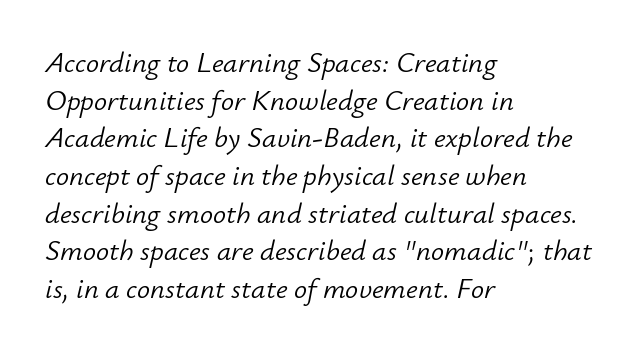
Q: Is the text bold? A: No.
Q: Is the text italic (slanted)? A: Yes, it leans right by about 12 degrees.
Q: Is the text underlined? A: No.
Q: How is the paragraph aligned? A: Left-aligned.
Q: Is the spacing between letters normal or unusually wide? A: Normal.
Q: Is the spacing between lines tight, normal or loose? A: Normal.
Q: Width (condensed, normal, or wide)? A: Normal.
Q: Stroke contrast? A: Low.
Q: x-height? A: Small.
Q: Monospaced? A: No.
